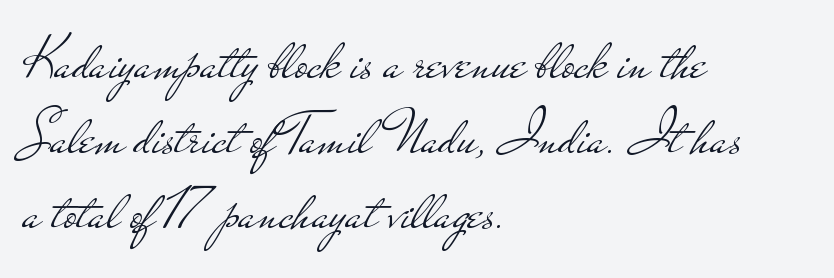
{"serif": "no", "bold": "no", "weight": "light", "width": "wide", "stroke_contrast": "low", "x_height": "small", "monospaced": "no", "underline": "no", "align": "left", "line_spacing_ratio": 1.23, "letter_spacing": "normal", "letter_spacing_em": 0.0, "glyph_px": 61}
